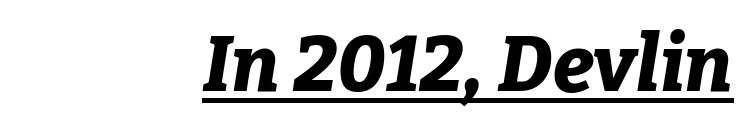
Q: Is the text bold? A: Yes.
Q: Is the text italic (slanted)? A: Yes, it leans right by about 9 degrees.
Q: Is the text underlined? A: Yes.
Q: How is the paragraph aligned? A: Right-aligned.
Q: Is the spacing between letters normal or unusually wide? A: Normal.
Q: Width (condensed, normal, or wide)? A: Normal.
Q: Stroke contrast? A: Low.
Q: x-height? A: Medium.
Q: Monospaced? A: No.
